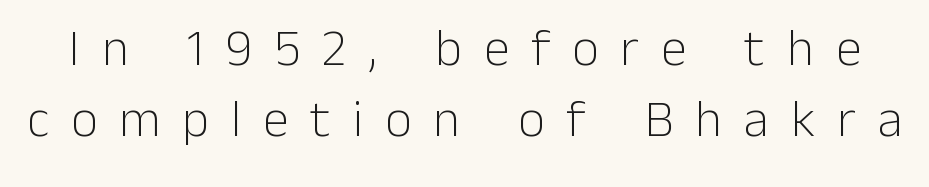
What's the leading like? Ordinary, nothing unusual. The type is letterspaced generously, with wide tracking. Upright lettering throughout. This sample has the flowing, uneven cadence of proportional lettering.
